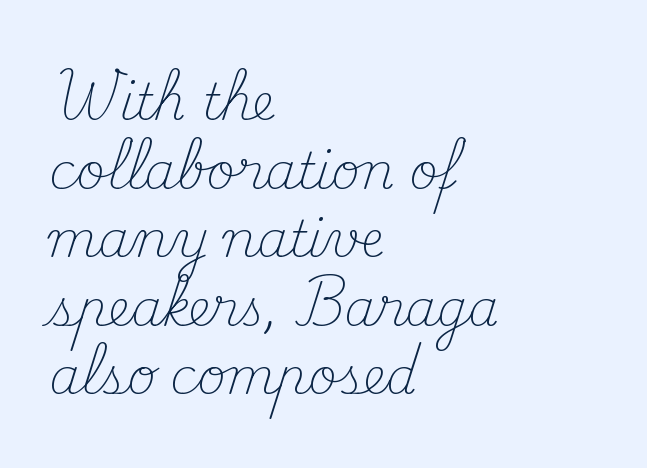
The image shows 49 px light serif type; set left-aligned, normal line spacing (1.4x), normal letter spacing, not underlined; medium stroke contrast and a small x-height.
